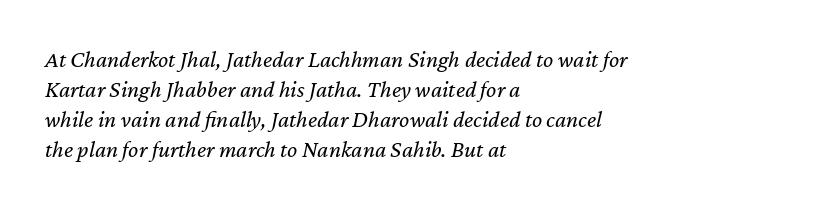
Q: Is the text bold? A: No.
Q: Is the text italic (slanted)? A: Yes, it leans right by about 12 degrees.
Q: Is the text underlined? A: No.
Q: How is the paragraph aligned? A: Left-aligned.
Q: Is the spacing between letters normal or unusually wide? A: Normal.
Q: Is the spacing between lines tight, normal or loose? A: Normal.
